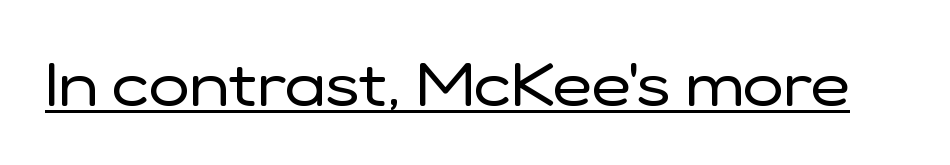
Here the designer chose a conventional face with non-uniform glyph widths. The face used here is a sans, in the tradition of grotesques and geometrics. Heaviness? Minimal to ordinary, like unemphasized prose. If you drew a line through each stem, it would be perfectly vertical. Caption: standard tracking, unaltered. Students, observe the line beneath the letters — that is underlining.
